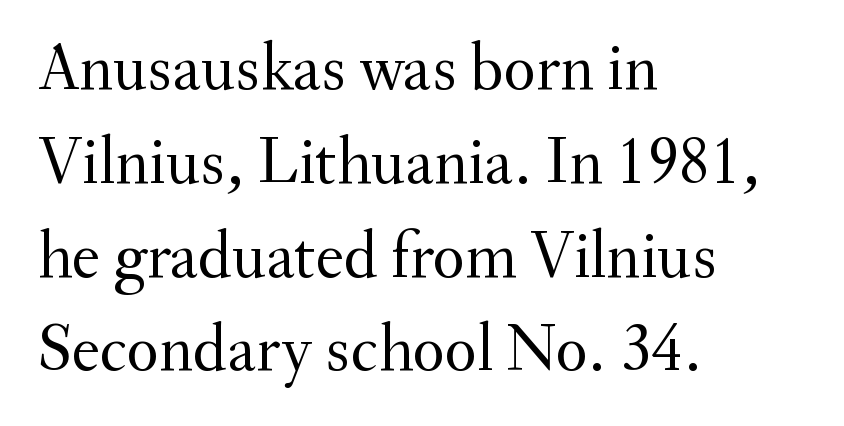
The image shows 67 px regular-weight serif type, upright; set left-aligned, normal line spacing (1.4x), normal letter spacing, not underlined; medium stroke contrast and a small x-height.
